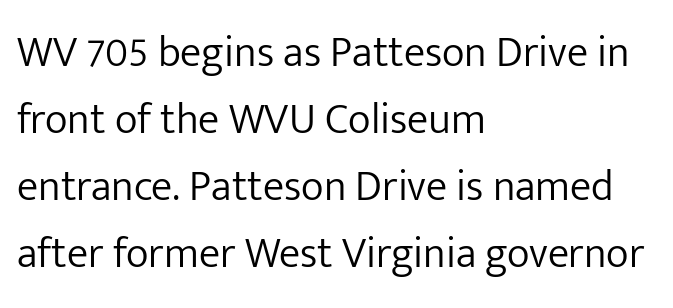
Q: Is the text bold? A: No.
Q: Is the text italic (slanted)? A: No, it is upright.
Q: Is the typeface a serif or a sans-serif typeface? A: Sans-serif.
Q: Is the text underlined? A: No.
Q: How is the paragraph aligned? A: Left-aligned.
Q: Is the spacing between letters normal or unusually wide? A: Normal.
Q: Is the spacing between lines tight, normal or loose? A: Normal.
Q: Width (condensed, normal, or wide)? A: Normal.
Q: Stroke contrast? A: Low.
Q: x-height? A: Medium.
Q: Monospaced? A: No.
